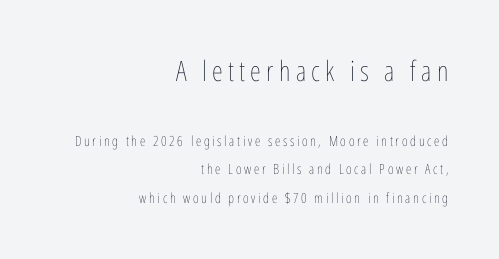
The image shows 28 px thin, condensed type, upright; set right-aligned, loose line spacing (2.04x), not underlined; the first (top) block is 2.0x larger; low stroke contrast and a medium x-height.
